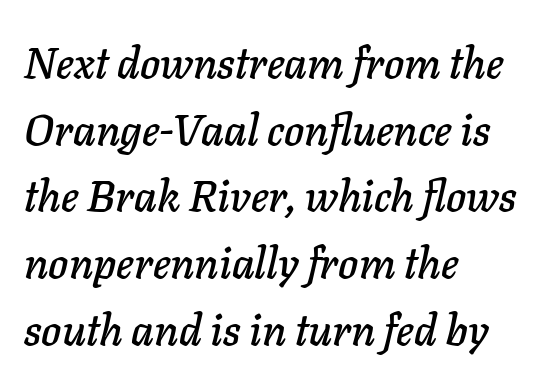
{"italic": "yes", "lean": "right", "slant_degrees": 11, "width": "normal", "stroke_contrast": "low", "x_height": "medium", "monospaced": "no", "underline": "no", "align": "left", "line_spacing": "normal", "line_spacing_ratio": 1.55, "letter_spacing": "normal", "letter_spacing_em": 0.0, "glyph_px": 43}
